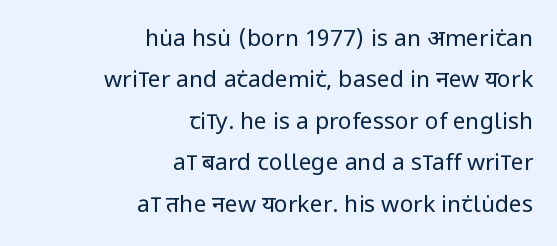
Layout note: lines flush right. This is the regular roman posture of the typeface. In terms of letterspacing, this is plain default setting. Type without underlining.
